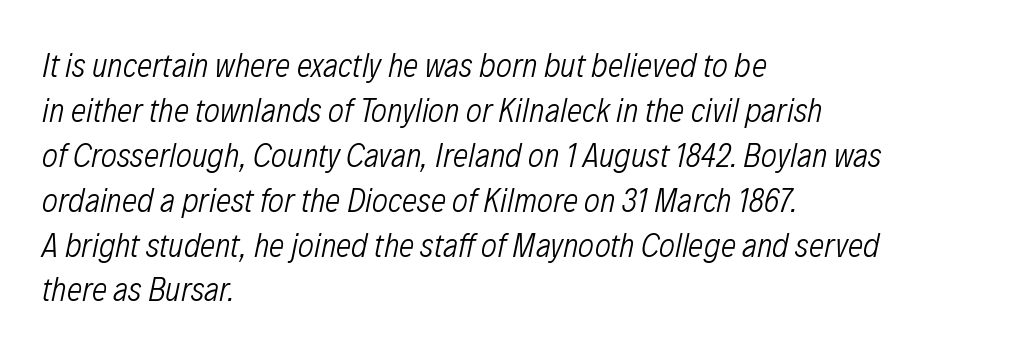
No extra tracking has been applied to these lines. Summary of weight: not heavy and not bold. Compared with a centered layout, this one pins lines to the left instead. Varying glyph widths throughout — classic text-font behaviour. The text carries the slant typical of an italic or oblique font.
